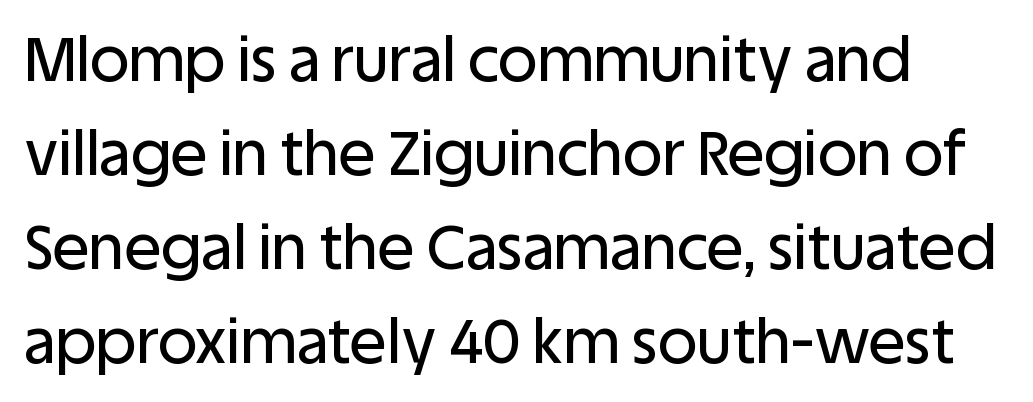
Q: Is the text italic (slanted)? A: No, it is upright.
Q: Is the typeface a serif or a sans-serif typeface? A: Sans-serif.
Q: Is the text underlined? A: No.
Q: Is the spacing between letters normal or unusually wide? A: Normal.
Q: Is the spacing between lines tight, normal or loose? A: Normal.
Q: Width (condensed, normal, or wide)? A: Normal.
Q: Stroke contrast? A: Low.
Q: x-height? A: Large.
Q: Monospaced? A: No.
